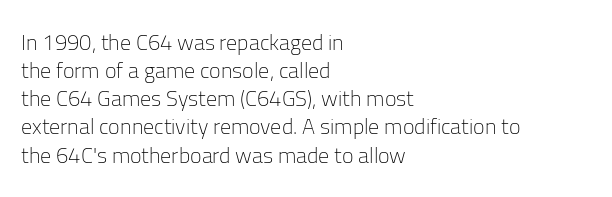
The image shows 22 px text type, upright; set left-aligned, normal line spacing (1.28x), normal letter spacing, not underlined.
